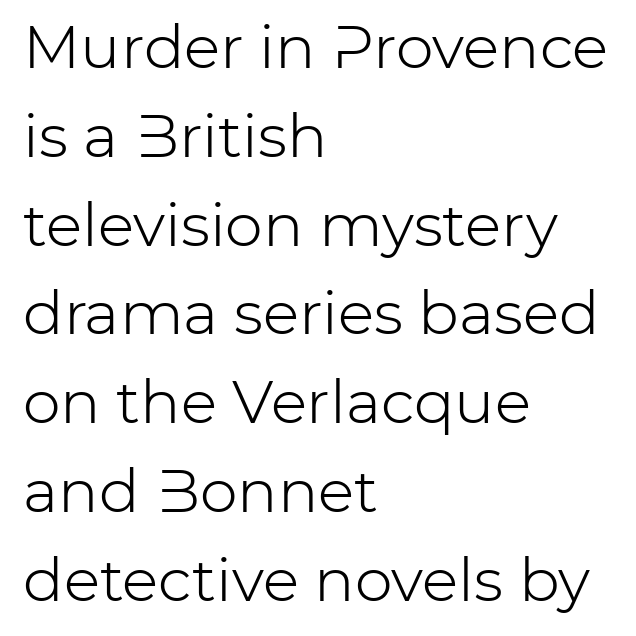
The type family on display is of the sans-serif kind. Plain, unruled lines of type. Character widths vary here, with narrow letters taking less room than wide ones. Characters remain perfectly vertical along every line. The passage shown is not bold in any degree. Nothing unusual about the tracking: characters are spaced as the font intends.
